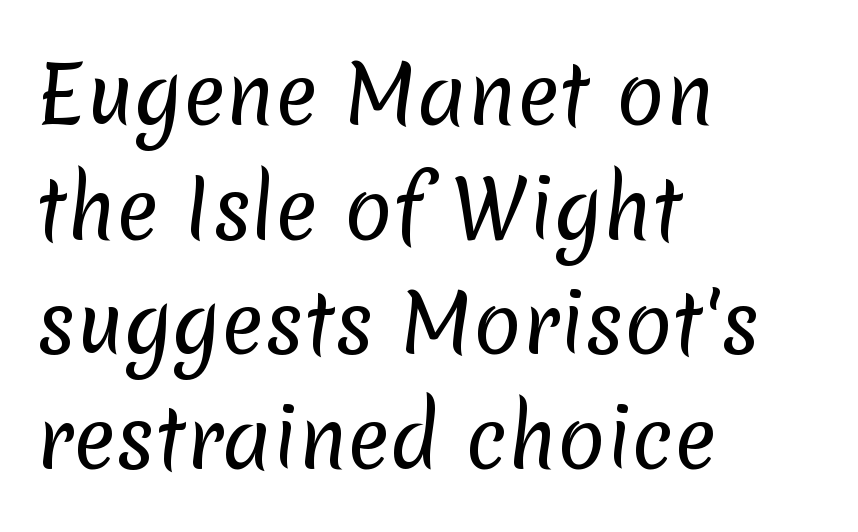
A student would call this left alignment; a typographer would say flush left, rag right. How are the letters spaced? Ordinarily, with no added tracking. The string is rendered with underlining switched off. Spacing verdict: proportional, widths tailored to each character. These lines are composed in type without serifs.
